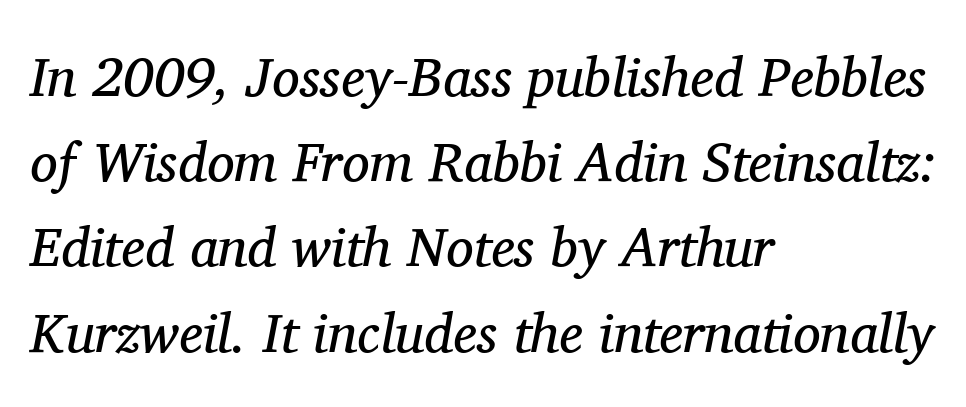
{"serif": "yes", "italic": "yes", "lean": "right", "slant_degrees": 11, "bold": "no", "weight": "regular", "width": "normal", "stroke_contrast": "medium", "x_height": "medium", "monospaced": "no", "underline": "no", "align": "left", "line_spacing": "normal", "line_spacing_ratio": 1.55, "letter_spacing": "normal", "letter_spacing_em": 0.0, "glyph_px": 55}
